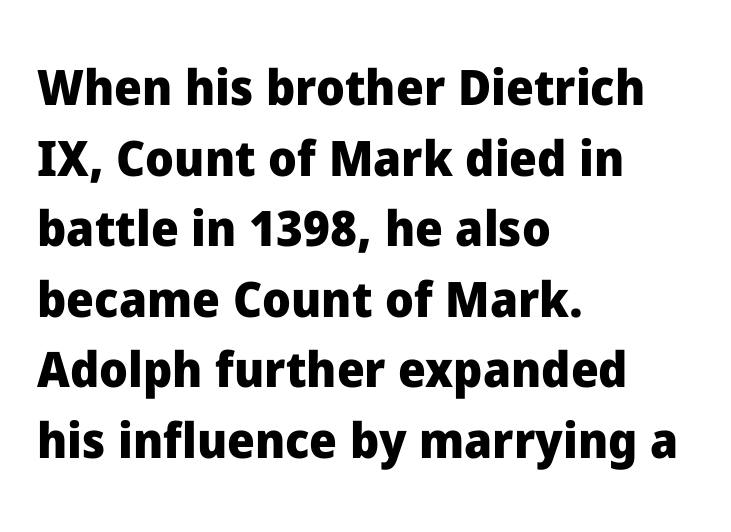
The image shows 49 px heavy sans-serif type, upright; set left-aligned, normal line spacing (1.44x), normal letter spacing, not underlined; low stroke contrast and a medium x-height.
